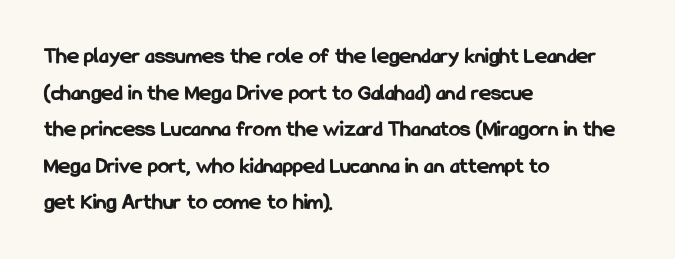
Q: Is the text bold? A: Yes.
Q: Is the text italic (slanted)? A: No, it is upright.
Q: Is the text underlined? A: No.
Q: How is the paragraph aligned? A: Left-aligned.
Q: Is the spacing between letters normal or unusually wide? A: Normal.
Q: Is the spacing between lines tight, normal or loose? A: Normal.
